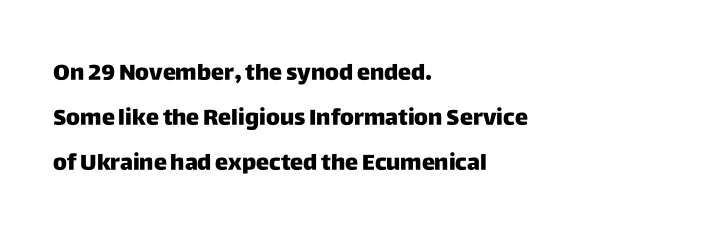
The horizontal fit of the characters is conventional and even. The line-height multiplier appears high, well above default. The paragraph shown leans on its left margin. Letters rest on an invisible, unmarked baseline.
